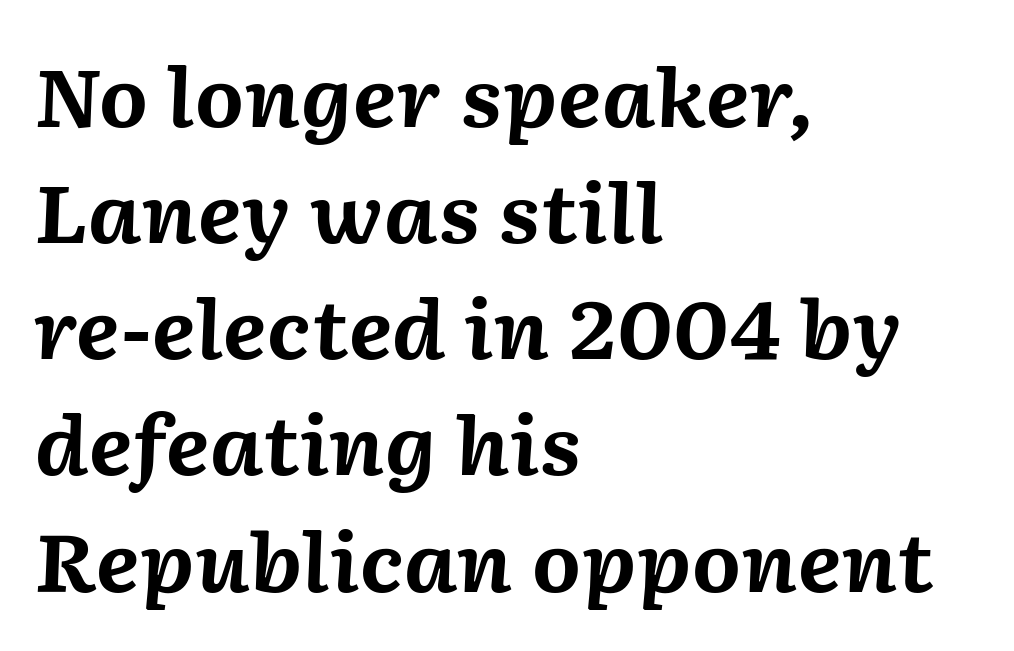
Slant detected: the letters are inclined. Vertical spacing — default. Rule under the text: the space is simply empty. This rendering leaves character spacing at its baseline value.
